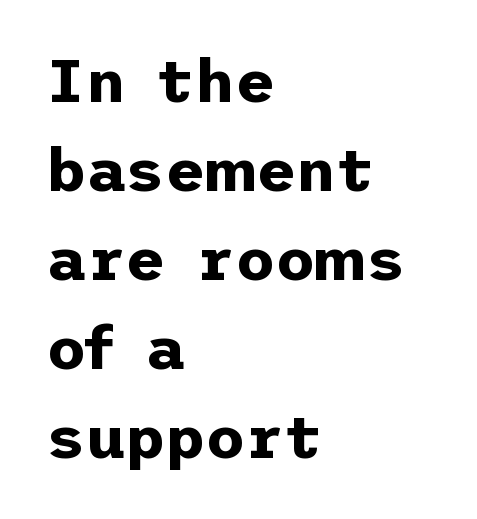
{"serif": "no", "italic": "no", "bold": "yes", "weight": "bold", "width": "normal", "stroke_contrast": "low", "x_height": "medium", "underline": "no", "align": "left", "line_spacing": "normal", "line_spacing_ratio": 1.46, "letter_spacing": "normal", "letter_spacing_em": 0.0, "glyph_px": 61}
